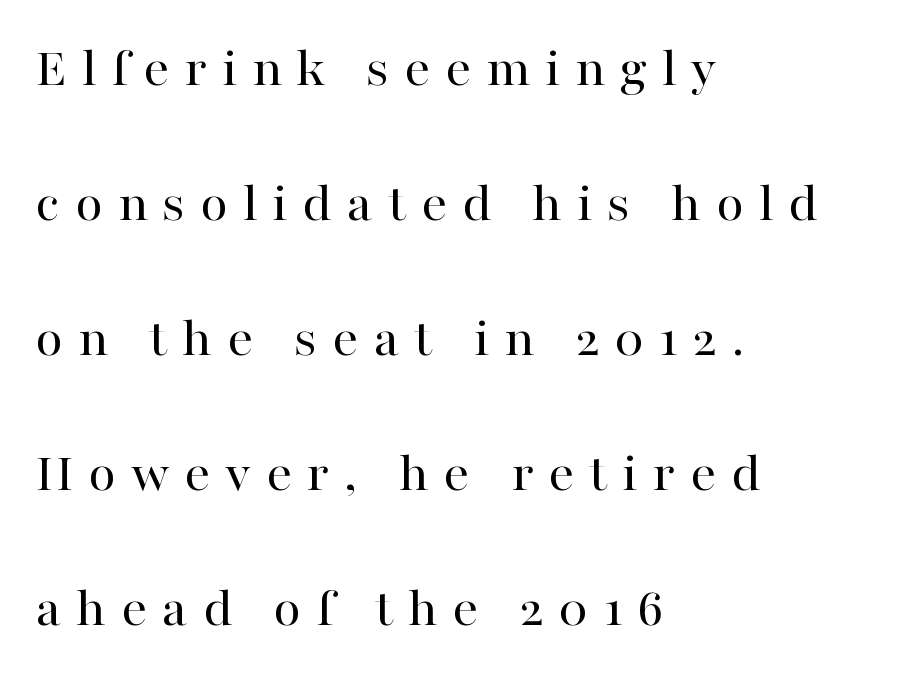
Q: Is the text bold? A: No.
Q: Is the text italic (slanted)? A: No, it is upright.
Q: Is the typeface a serif or a sans-serif typeface? A: Serif.
Q: Is the text underlined? A: No.
Q: How is the paragraph aligned? A: Left-aligned.
Q: Is the spacing between letters normal or unusually wide? A: Unusually wide.
Q: Is the spacing between lines tight, normal or loose? A: Loose.
Q: Width (condensed, normal, or wide)? A: Normal.
Q: Stroke contrast? A: High.
Q: x-height? A: Medium.
Q: Monospaced? A: No.
